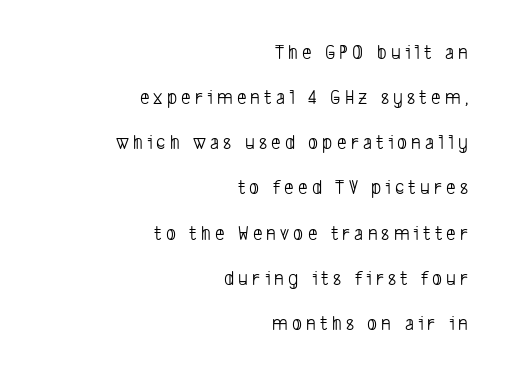
The image shows 21 px text type; set right-aligned, loose line spacing (2.15x), unusually wide letter spacing (+0.2 em), not underlined.
